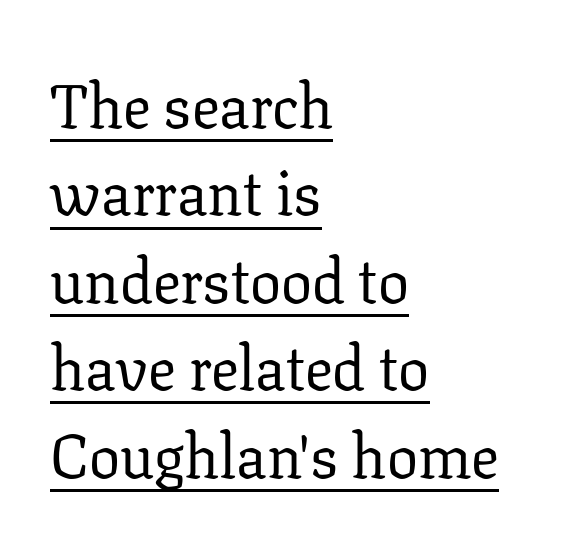
{"serif": "yes", "italic": "no", "bold": "no", "weight": "regular", "width": "normal", "stroke_contrast": "low", "x_height": "medium", "monospaced": "no", "underline": "yes", "align": "left", "line_spacing": "normal", "line_spacing_ratio": 1.41, "letter_spacing": "normal", "letter_spacing_em": 0.0, "glyph_px": 62}
